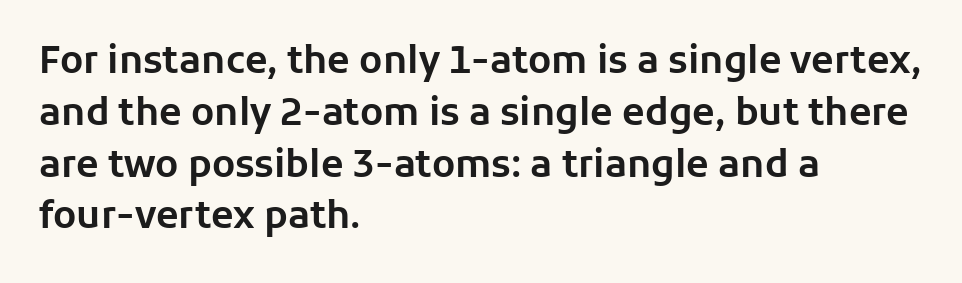
{"serif": "no", "italic": "no", "width": "normal", "stroke_contrast": "low", "x_height": "medium", "monospaced": "no", "underline": "no", "align": "left", "line_spacing": "normal", "line_spacing_ratio": 1.4, "letter_spacing": "normal", "letter_spacing_em": 0.0, "glyph_px": 37}
